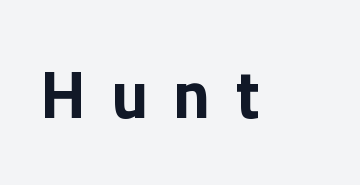
Typesetter's note: full bold, strokes at maximum text heaviness. Spacing verdict: proportional, widths tailored to each character. In terms of letterspacing, this is a distinctly airy, spread setting. Nope, not italic — everything's standing straight.
